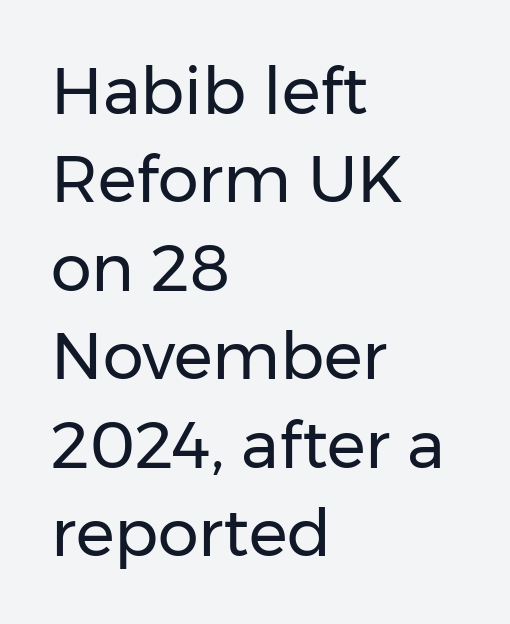
The image shows 65 px regular-weight sans-serif type, upright; set left-aligned, normal line spacing (1.36x), normal letter spacing, not underlined; low stroke contrast and a medium x-height.
